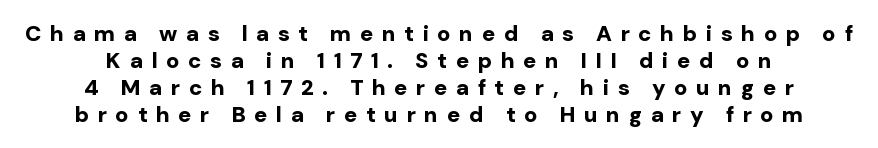
Notice how the passage keeps no hard edge, just a central spine. How are the letters spaced? Widely, with obvious added tracking. Does the lettering tilt? It doesn't — this is upright. I'd describe the lettering as bold — thick and assertive.
